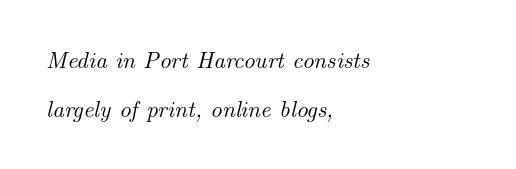
The image shows 23 px text type, italic (leaning right); set left-aligned, loose line spacing (2.11x), normal letter spacing, not underlined.
